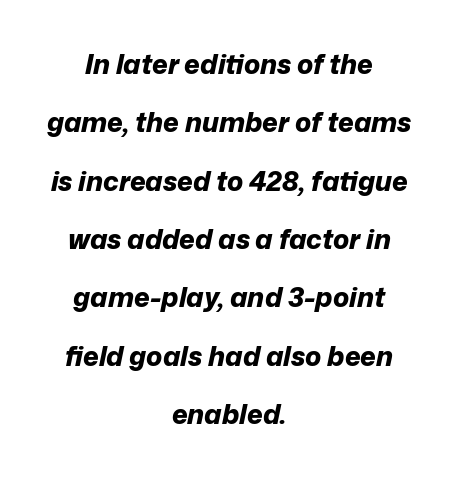
The image shows 27 px bold type, italic (leaning right); set centered, loose line spacing (2.16x), normal letter spacing, not underlined.
